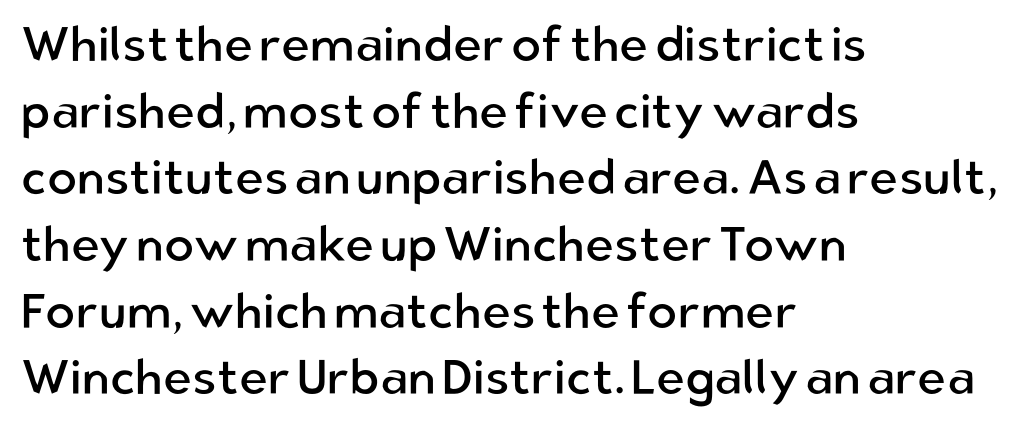
Q: Is the text bold? A: No.
Q: Is the text italic (slanted)? A: No, it is upright.
Q: Is the typeface a serif or a sans-serif typeface? A: Sans-serif.
Q: Is the text underlined? A: No.
Q: How is the paragraph aligned? A: Left-aligned.
Q: Is the spacing between letters normal or unusually wide? A: Normal.
Q: Is the spacing between lines tight, normal or loose? A: Normal.
Q: Width (condensed, normal, or wide)? A: Normal.
Q: Stroke contrast? A: Low.
Q: x-height? A: Medium.
Q: Monospaced? A: No.
